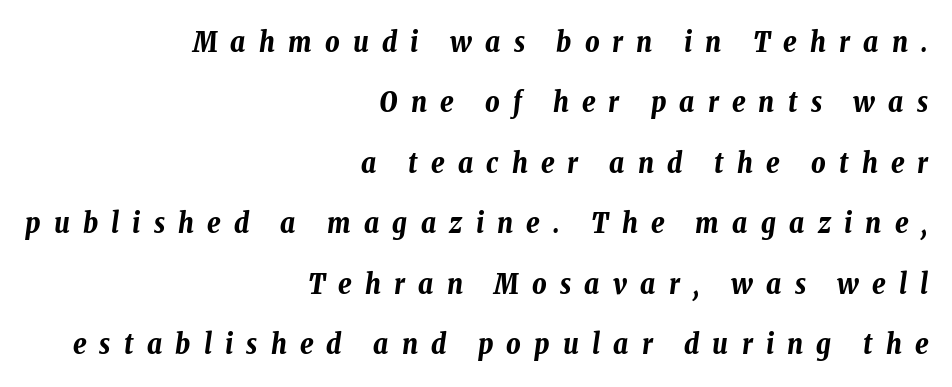
Quick note: underline off. Rows of type keep a wide berth in the vertical direction. Do the characters align in a grid? No, the font is proportional. The setting favours the right margin, as signatures and pull-quotes sometimes do. Tracking value appears strongly positive — letters spread wide.
